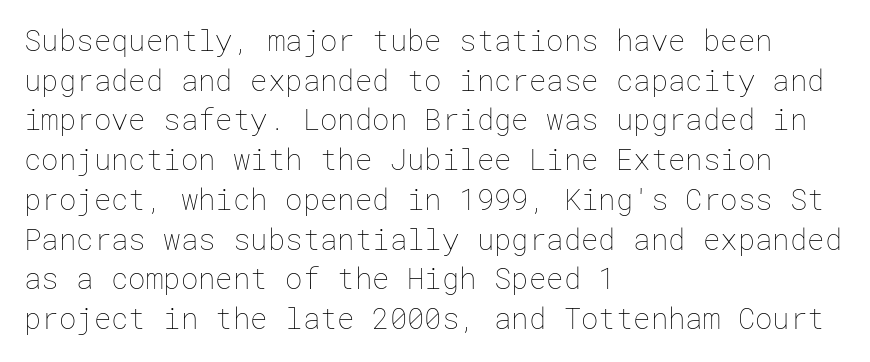
Q: Is the text bold? A: No.
Q: Is the text italic (slanted)? A: No, it is upright.
Q: Is the text underlined? A: No.
Q: How is the paragraph aligned? A: Left-aligned.
Q: Is the spacing between letters normal or unusually wide? A: Normal.
Q: Is the spacing between lines tight, normal or loose? A: Normal.
Q: Width (condensed, normal, or wide)? A: Normal.
Q: Stroke contrast? A: Low.
Q: x-height? A: Medium.
